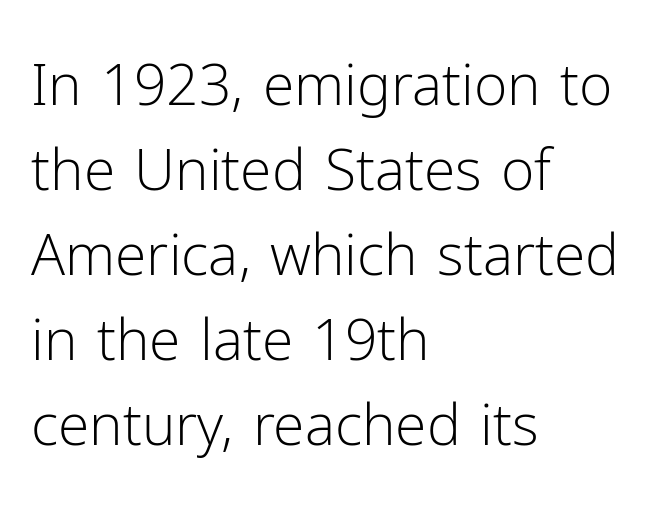
{"serif": "no", "italic": "no", "bold": "no", "weight": "light", "width": "normal", "stroke_contrast": "low", "x_height": "medium", "monospaced": "no", "underline": "no", "align": "left", "line_spacing": "normal", "line_spacing_ratio": 1.49, "letter_spacing": "normal", "letter_spacing_em": 0.0, "glyph_px": 57}
